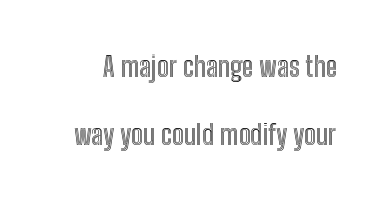
{"italic": "no", "width": "condensed", "x_height": "medium", "monospaced": "no", "underline": "no", "line_spacing": "loose", "line_spacing_ratio": 2.43, "letter_spacing": "normal", "letter_spacing_em": 0.0, "glyph_px": 28}
